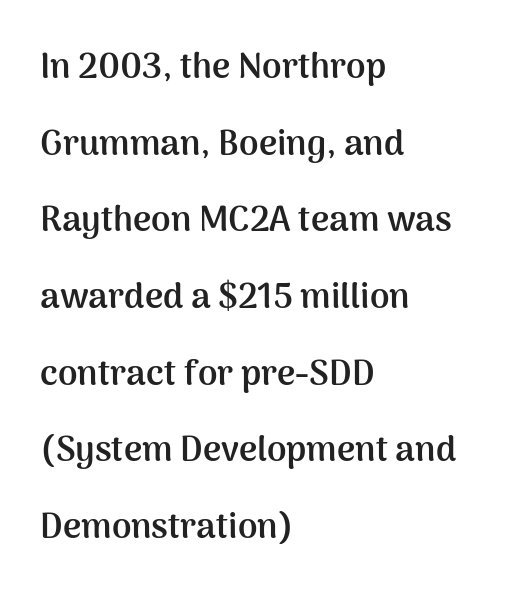
The image shows 35 px semibold sans-serif type, upright; set left-aligned, loose line spacing (2.19x), normal letter spacing, not underlined; medium stroke contrast and a medium x-height.
